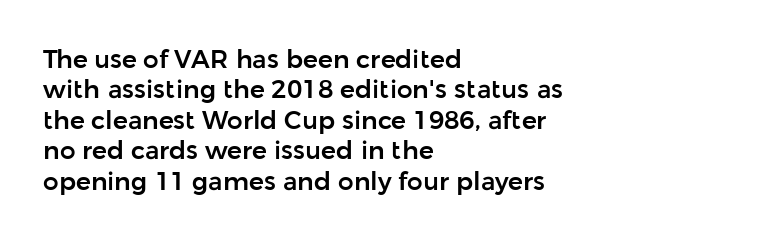
{"italic": "no", "underline": "no", "align": "left", "line_spacing_ratio": 1.22, "letter_spacing": "normal", "letter_spacing_em": 0.0, "glyph_px": 25}
